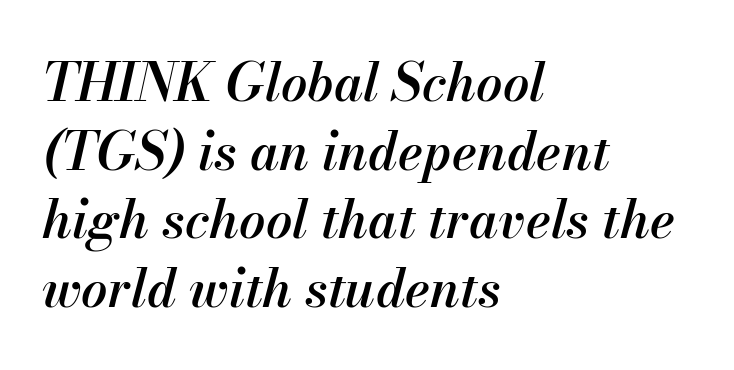
Summary of weight: moderately heavy, a semibold. Any mark beneath the type? The region is blank. Character widths vary here, with narrow letters taking less room than wide ones. The ragged edge is on the right, which tells us the setting is flush left. Leading matches the norm, producing a regular column. Rendered with sloped, italic letterforms.
